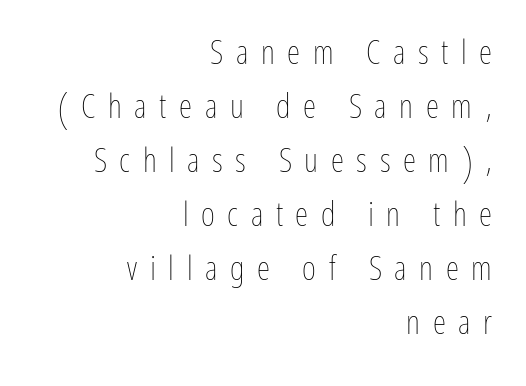
{"italic": "no", "bold": "no", "weight": "thin", "width": "condensed", "stroke_contrast": "low", "x_height": "medium", "monospaced": "no", "underline": "no", "align": "right", "line_spacing": "normal", "line_spacing_ratio": 1.59, "letter_spacing": "wide", "letter_spacing_em": 0.37, "glyph_px": 34}
